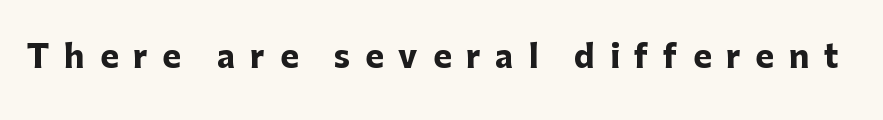
The image shows 31 px heavy sans-serif type, upright; set unusually wide letter spacing (+0.48 em), not underlined; low stroke contrast and a medium x-height.
